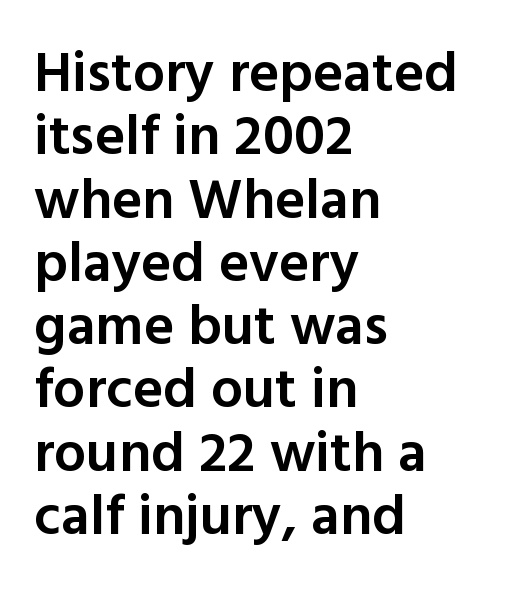
{"serif": "no", "italic": "no", "bold": "semi", "weight": "semibold", "width": "normal", "x_height": "medium", "monospaced": "no", "underline": "no", "align": "left", "line_spacing": "tight", "line_spacing_ratio": 1.11, "letter_spacing": "normal", "letter_spacing_em": 0.0, "glyph_px": 57}
